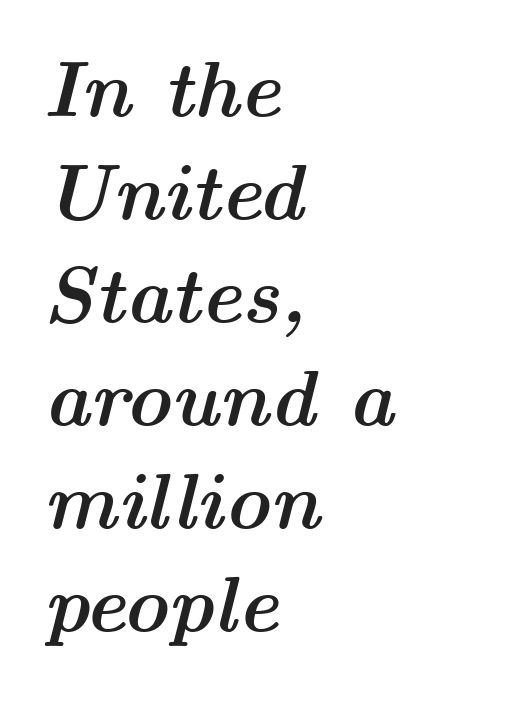
Q: Is the text bold? A: Yes.
Q: Is the text italic (slanted)? A: Yes, it leans right by about 14 degrees.
Q: Is the text underlined? A: No.
Q: How is the paragraph aligned? A: Left-aligned.
Q: Is the spacing between letters normal or unusually wide? A: Normal.
Q: Is the spacing between lines tight, normal or loose? A: Normal.
Q: Width (condensed, normal, or wide)? A: Wide.
Q: Stroke contrast? A: Medium.
Q: x-height? A: Medium.
Q: Monospaced? A: No.
